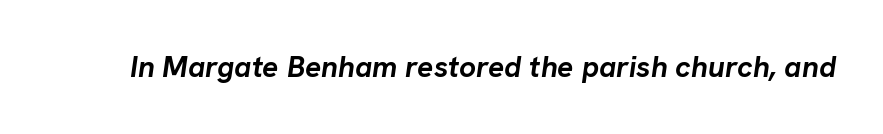
The image shows 30 px semibold type, italic (leaning right); set normal letter spacing, not underlined; low stroke contrast and a medium x-height.
